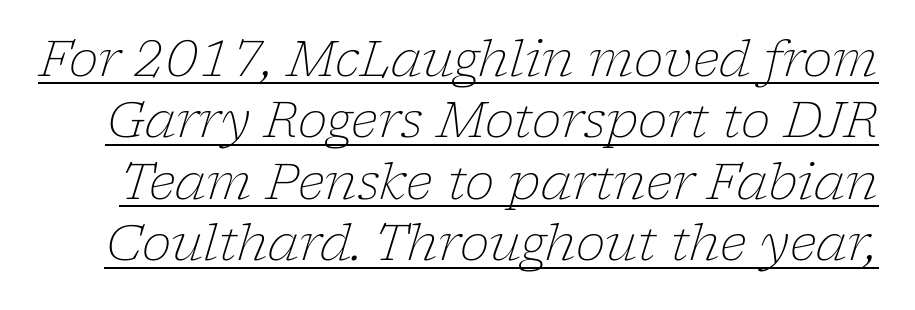
Has an underline been added? It has. Proportional: the letters do not fall into vertical columns. The rendering keeps characters at their native spacing. Ink coverage per letter is moderate at most. Posture: slanted.
